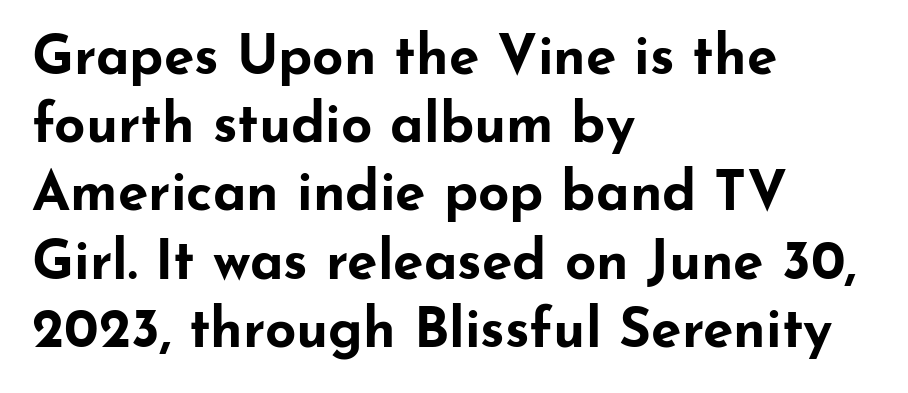
The image shows 55 px bold, wide sans-serif type, upright; set left-aligned, line spacing 1.24x, normal letter spacing, not underlined; low stroke contrast and a small x-height.
